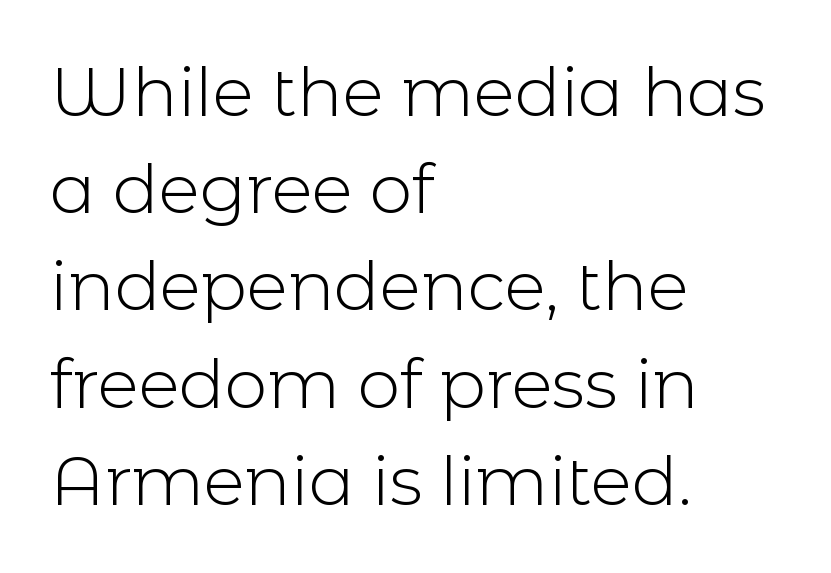
The image shows 68 px light sans-serif type, upright; set left-aligned, normal line spacing (1.43x), normal letter spacing, not underlined; a medium x-height.
